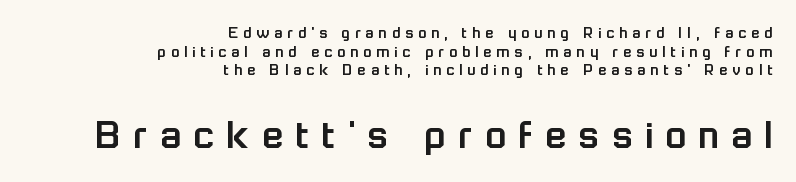
The image shows 43 px sans-serif type, upright; set right-aligned, tight line spacing (1.09x), unusually wide letter spacing (+0.29 em), not underlined; the second (bottom) block is 2.53x larger; low stroke contrast and a medium x-height.
